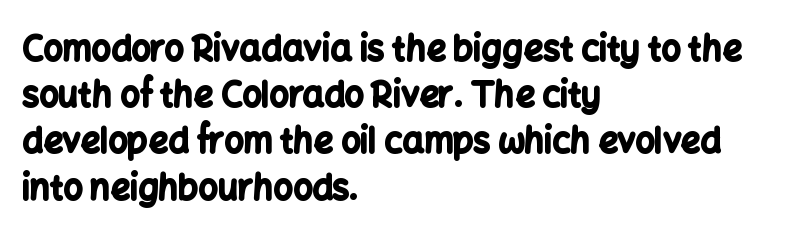
The vertical gap from one line to the next is medium. The rendering uses natural spacing where letterforms have individual widths. If you drew a line through each stem, it would be perfectly vertical. The passage shown has conventional tracking throughout. Lines of text with bare space underneath. To sum up the face: it is a sans, with no serifs.
